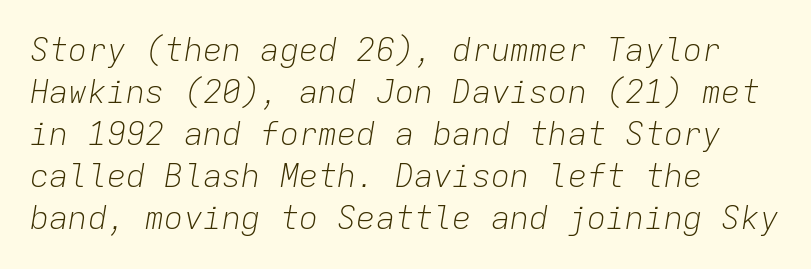
The image shows 32 px light type, italic (leaning right), monospaced; set left-aligned, normal line spacing (1.31x), normal letter spacing, not underlined; low stroke contrast and a medium x-height.
